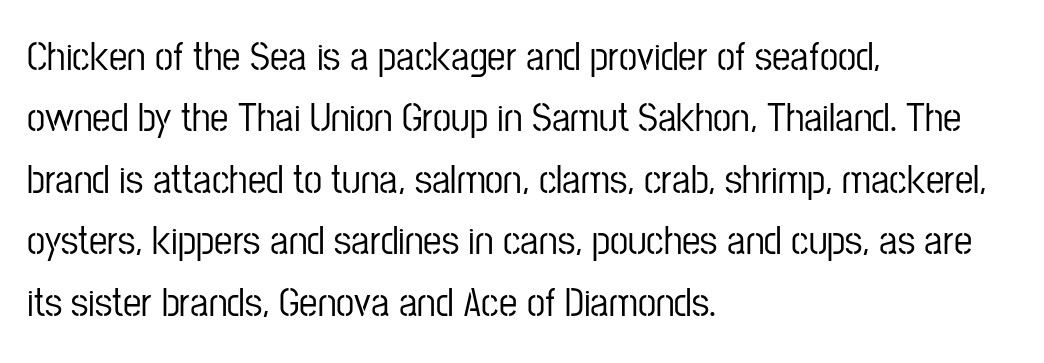
Q: Is the text italic (slanted)? A: No, it is upright.
Q: Is the typeface a serif or a sans-serif typeface? A: Sans-serif.
Q: Is the text underlined? A: No.
Q: How is the paragraph aligned? A: Left-aligned.
Q: Is the spacing between letters normal or unusually wide? A: Normal.
Q: Is the spacing between lines tight, normal or loose? A: Normal.
Q: Width (condensed, normal, or wide)? A: Condensed.
Q: Stroke contrast? A: Low.
Q: x-height? A: Medium.
Q: Monospaced? A: No.
